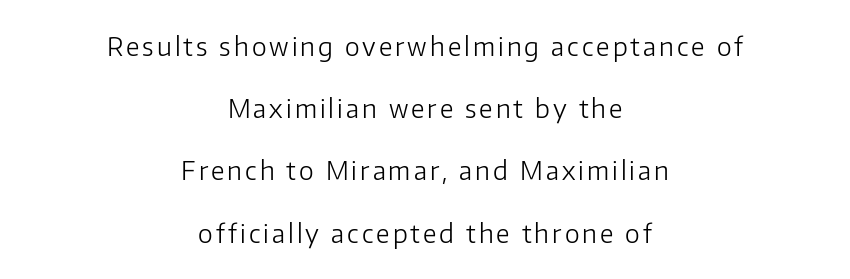
Think standard paragraph weight, or any step lighter than that. The rendering uses a large line-height, opening up the rows. The space directly below the letters is spotless. The letters stand straight up with perfectly vertical stems.
